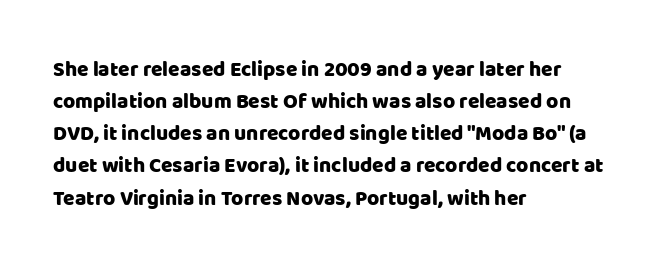
{"italic": "no", "underline": "no", "align": "left", "line_spacing": "normal", "line_spacing_ratio": 1.53, "letter_spacing": "normal", "letter_spacing_em": 0.0, "glyph_px": 21}
